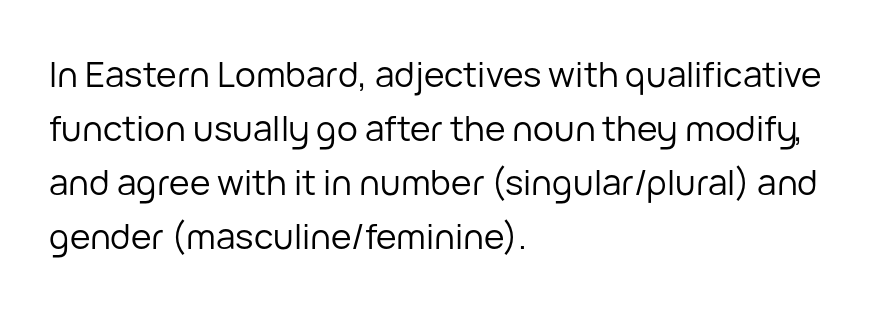
The image shows 35 px regular-weight sans-serif type, upright; set left-aligned, normal line spacing (1.54x), normal letter spacing, not underlined; low stroke contrast and a medium x-height.
